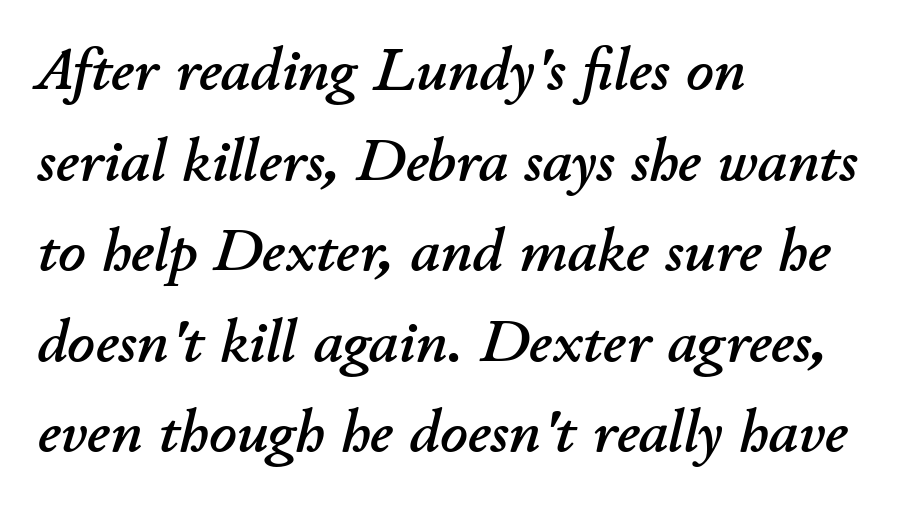
Q: Is the text italic (slanted)? A: Yes, it leans right by about 11 degrees.
Q: Is the text underlined? A: No.
Q: How is the paragraph aligned? A: Left-aligned.
Q: Is the spacing between letters normal or unusually wide? A: Normal.
Q: Is the spacing between lines tight, normal or loose? A: Normal.
Q: Width (condensed, normal, or wide)? A: Normal.
Q: Stroke contrast? A: Low.
Q: x-height? A: Small.
Q: Monospaced? A: No.
